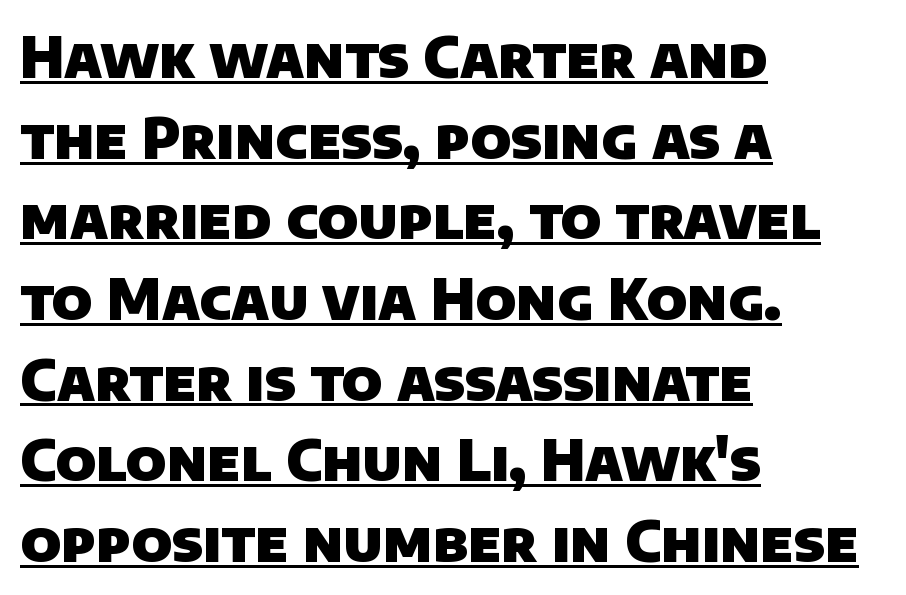
{"serif": "no", "bold": "yes", "weight": "heavy", "width": "normal", "stroke_contrast": "low", "x_height": "large", "monospaced": "no", "underline": "yes", "align": "left", "line_spacing": "normal", "line_spacing_ratio": 1.44, "letter_spacing": "normal", "letter_spacing_em": 0.0, "glyph_px": 56}
